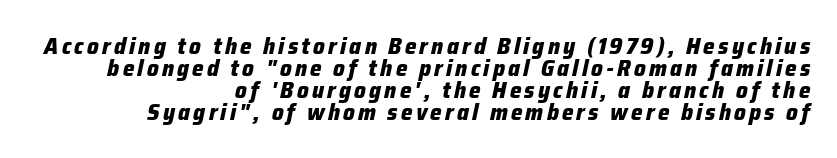
{"italic": "yes", "lean": "right", "slant_degrees": 12, "bold": "yes", "underline": "no", "align": "right", "line_spacing": "tight", "line_spacing_ratio": 0.95, "glyph_px": 23}
